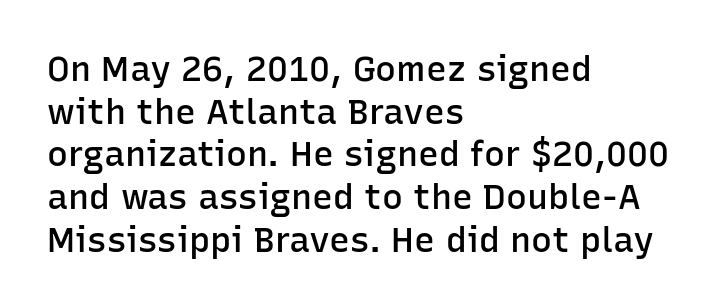
Q: Is the text bold? A: Semi-bold.
Q: Is the text italic (slanted)? A: No, it is upright.
Q: Is the typeface a serif or a sans-serif typeface? A: Sans-serif.
Q: Is the text underlined? A: No.
Q: How is the paragraph aligned? A: Left-aligned.
Q: Is the spacing between letters normal or unusually wide? A: Normal.
Q: Width (condensed, normal, or wide)? A: Normal.
Q: Stroke contrast? A: Low.
Q: x-height? A: Medium.
Q: Monospaced? A: No.
